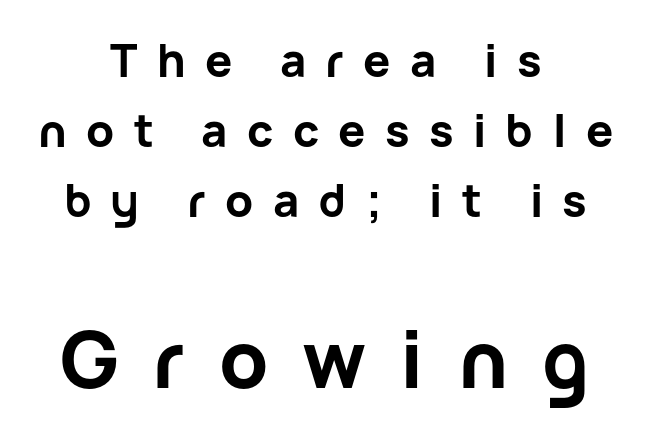
Q: Is the text bold? A: Yes.
Q: Is the text italic (slanted)? A: No, it is upright.
Q: Is the typeface a serif or a sans-serif typeface? A: Sans-serif.
Q: Is the text underlined? A: No.
Q: How is the paragraph aligned? A: Centered.
Q: Is the spacing between letters normal or unusually wide? A: Unusually wide.
Q: Is the spacing between lines tight, normal or loose? A: Normal.
Q: Which block of text is set in a larger size, the first (top) or the second (bottom)? A: The second (bottom) one.
Q: Width (condensed, normal, or wide)? A: Normal.
Q: Stroke contrast? A: Low.
Q: x-height? A: Medium.
Q: Monospaced? A: No.
